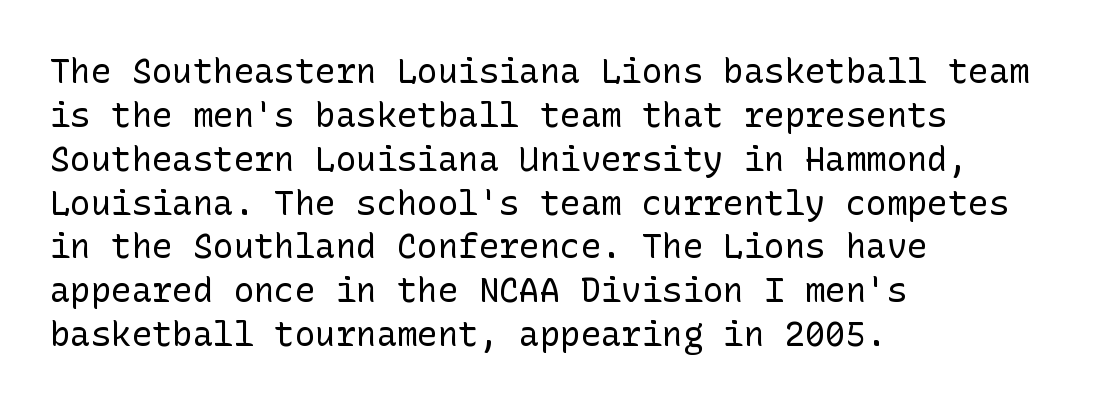
The image shows 34 px regular-weight sans-serif type, upright; set left-aligned, normal line spacing (1.29x), normal letter spacing, not underlined; low stroke contrast and a medium x-height.
